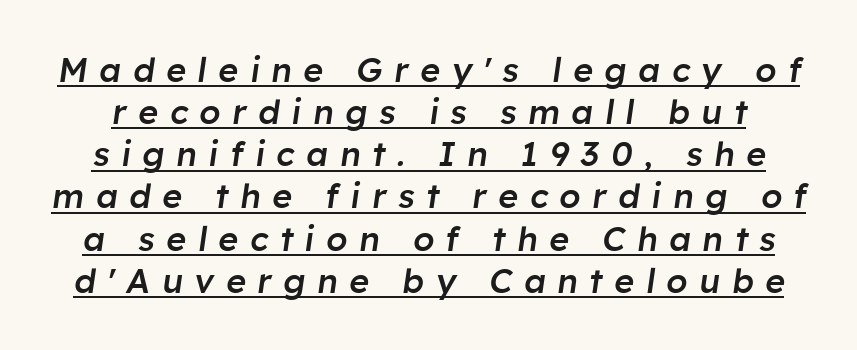
Q: Is the text bold? A: Semi-bold.
Q: Is the text italic (slanted)? A: Yes, it leans right by about 8 degrees.
Q: Is the text underlined? A: Yes.
Q: Is the spacing between letters normal or unusually wide? A: Unusually wide.
Q: Width (condensed, normal, or wide)? A: Normal.
Q: Stroke contrast? A: Low.
Q: x-height? A: Medium.
Q: Monospaced? A: No.
